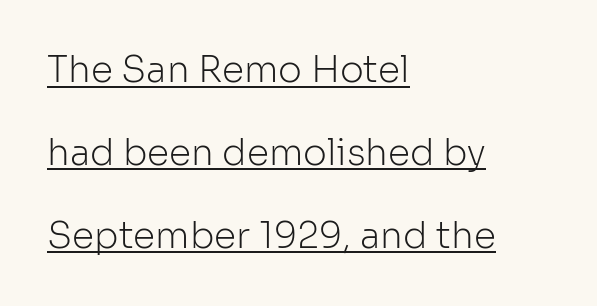
Here the glyphs are tracked normally, forming tight word shapes. In designer terms, the underline attribute is active on this setting. Examine the stroke ends and you'll find no serifs. The specimen reads as upright at a glance. Regarding leading, the lines here are spaced well apart. Is the block centered? No — it sits flush against the left margin.
